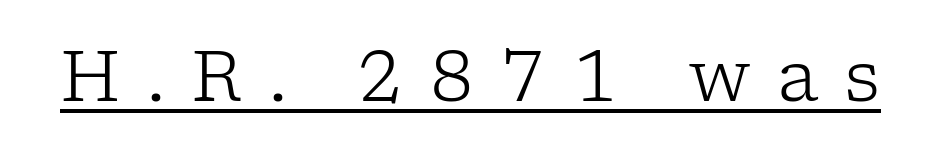
{"serif": "yes", "italic": "no", "bold": "no", "weight": "light", "width": "normal", "stroke_contrast": "low", "x_height": "medium", "monospaced": "no", "underline": "yes", "letter_spacing": "wide", "letter_spacing_em": 0.37, "glyph_px": 70}
